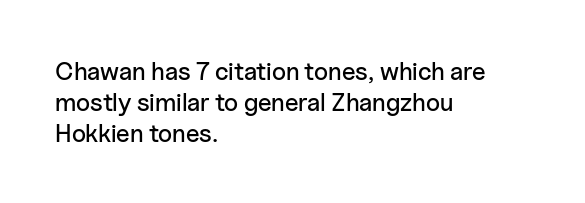
Q: Is the text italic (slanted)? A: No, it is upright.
Q: Is the text underlined? A: No.
Q: How is the paragraph aligned? A: Left-aligned.
Q: Is the spacing between letters normal or unusually wide? A: Normal.
